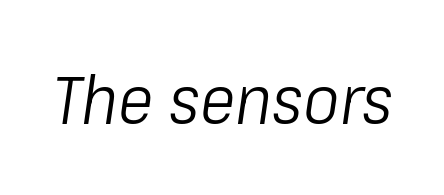
No letter is thick-stroked: the sample isn't bold. Glyph-to-glyph distance matches everyday printed text. Clear beneath every line of the passage. The glyphs look as if they've been sheared to an angle. These lines are rendered in a variable-pitch font.
